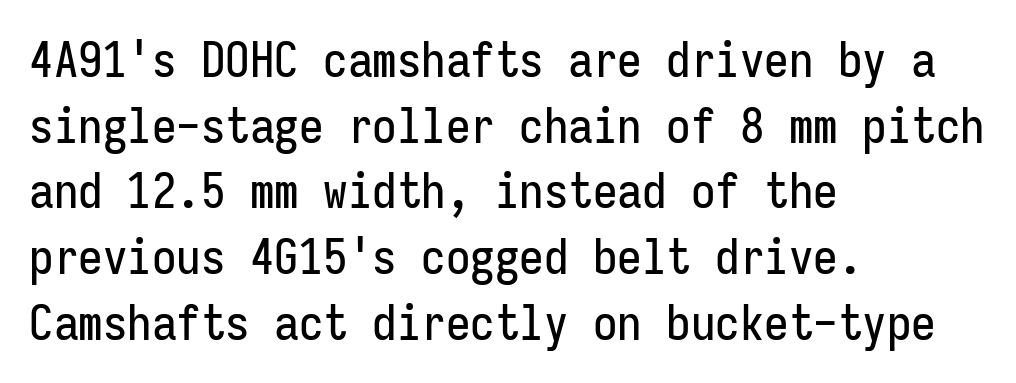
The image shows 49 px condensed sans-serif type, upright, monospaced; set left-aligned, normal line spacing (1.34x), normal letter spacing, not underlined; low stroke contrast and a medium x-height.
